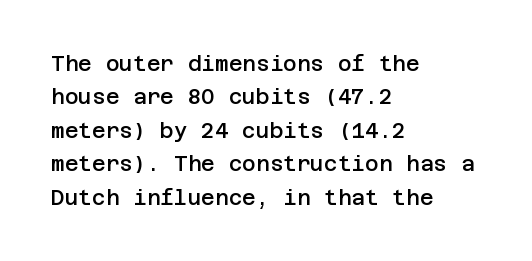
Q: Is the text bold? A: Semi-bold.
Q: Is the text italic (slanted)? A: No, it is upright.
Q: Is the text underlined? A: No.
Q: How is the paragraph aligned? A: Left-aligned.
Q: Is the spacing between letters normal or unusually wide? A: Normal.
Q: Is the spacing between lines tight, normal or loose? A: Normal.
